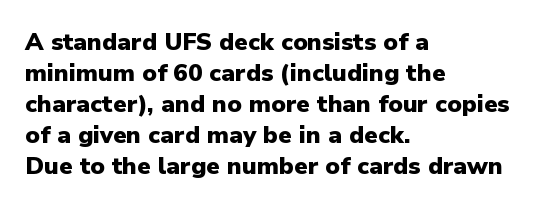
Q: Is the text bold? A: Yes.
Q: Is the text italic (slanted)? A: No, it is upright.
Q: Is the text underlined? A: No.
Q: How is the paragraph aligned? A: Left-aligned.
Q: Is the spacing between letters normal or unusually wide? A: Normal.
Q: Is the spacing between lines tight, normal or loose? A: Normal.
